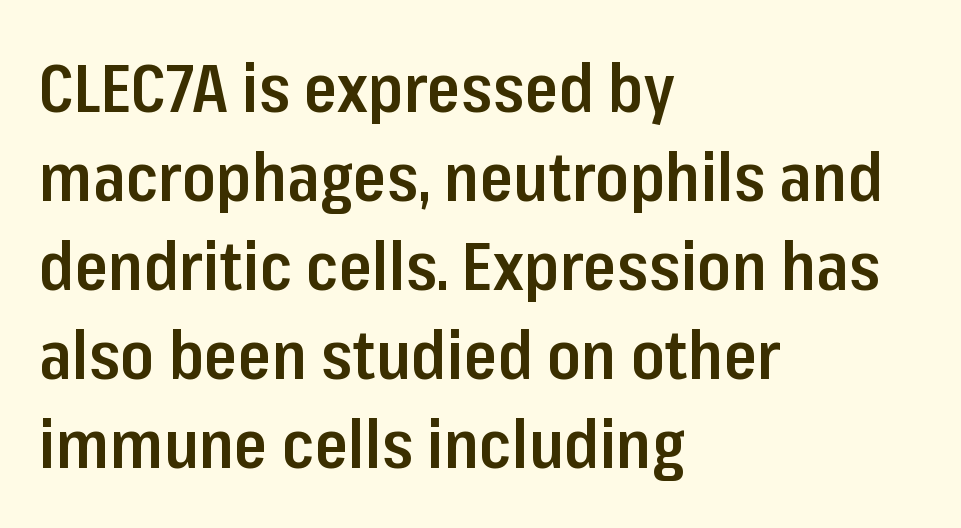
The image shows 68 px semibold, condensed sans-serif type, upright; set left-aligned, normal line spacing (1.31x), normal letter spacing, not underlined; low stroke contrast and a medium x-height.
